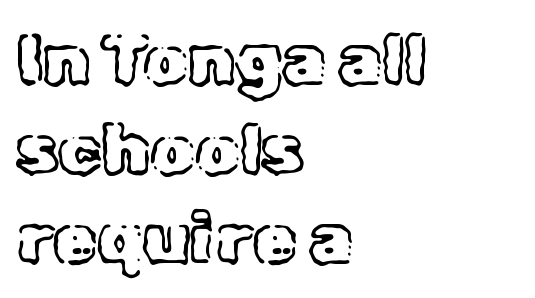
Students, observe: this is what conventionally led text looks like. Looks like regular typesetting: each glyph gets only the width it needs. Anything drawn beneath the words? Only blank space. Italic? Not at all — the glyphs are vertical. The rendering keeps characters at their native spacing.
